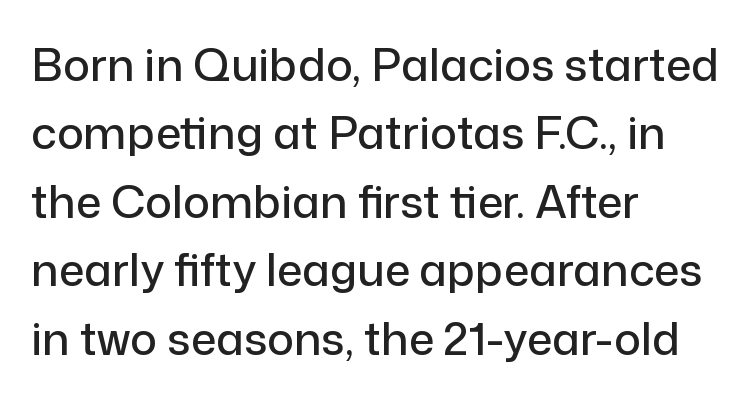
The image shows 45 px sans-serif type, upright; set left-aligned, normal line spacing (1.52x), normal letter spacing, not underlined; low stroke contrast and a medium x-height.
